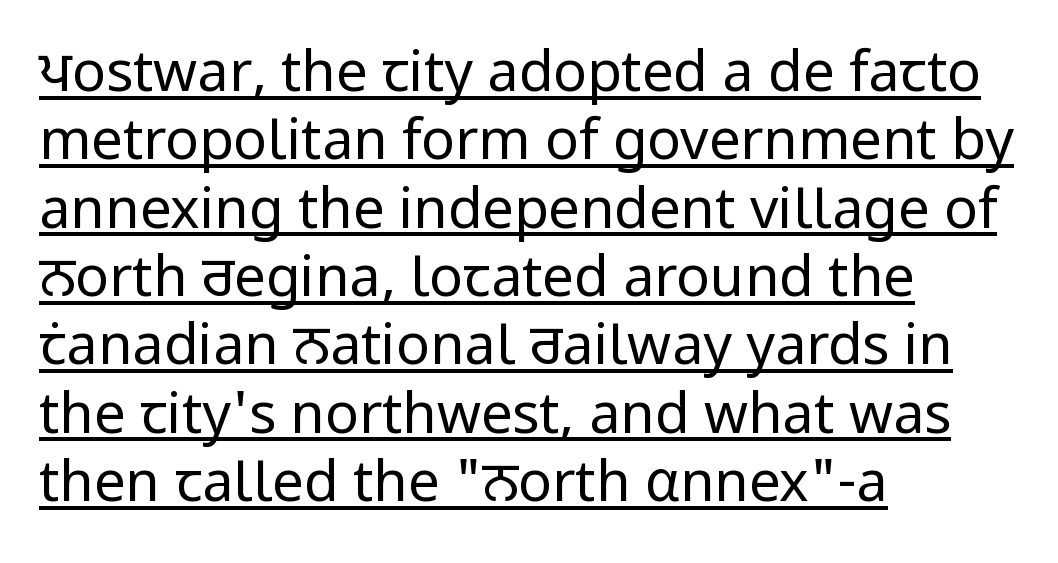
{"serif": "no", "italic": "no", "bold": "no", "weight": "regular", "width": "normal", "stroke_contrast": "low", "x_height": "medium", "monospaced": "no", "underline": "yes", "align": "left", "line_spacing_ratio": 1.22, "letter_spacing": "normal", "letter_spacing_em": 0.0, "glyph_px": 56}
